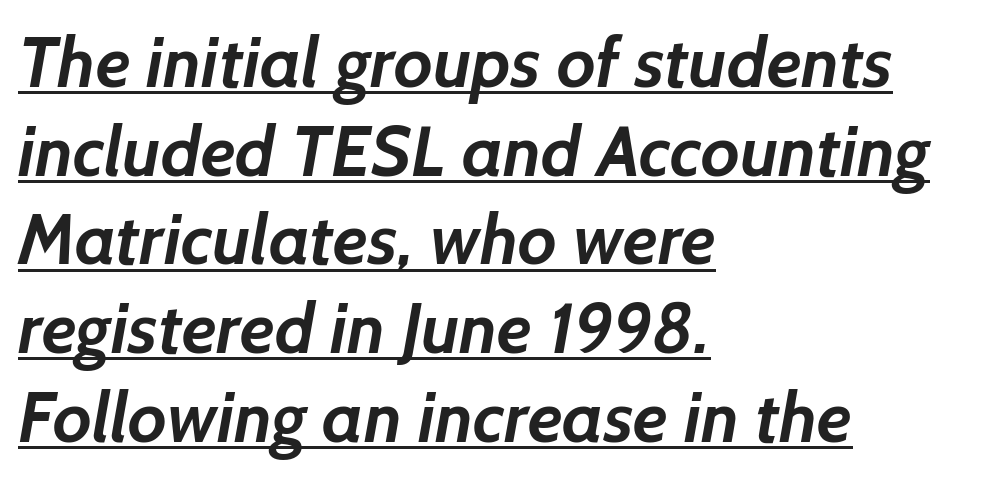
{"serif": "no", "bold": "yes", "weight": "semibold", "width": "normal", "stroke_contrast": "low", "x_height": "medium", "monospaced": "no", "underline": "yes", "align": "left", "line_spacing": "normal", "line_spacing_ratio": 1.25, "letter_spacing": "normal", "letter_spacing_em": 0.0, "glyph_px": 71}
